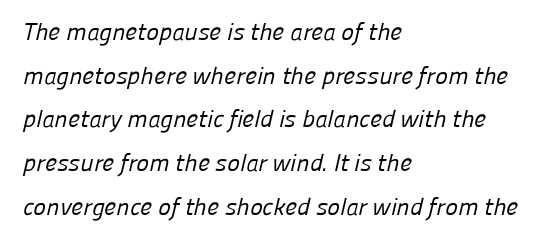
Q: Is the text bold? A: No.
Q: Is the text underlined? A: No.
Q: How is the paragraph aligned? A: Left-aligned.
Q: Is the spacing between letters normal or unusually wide? A: Normal.
